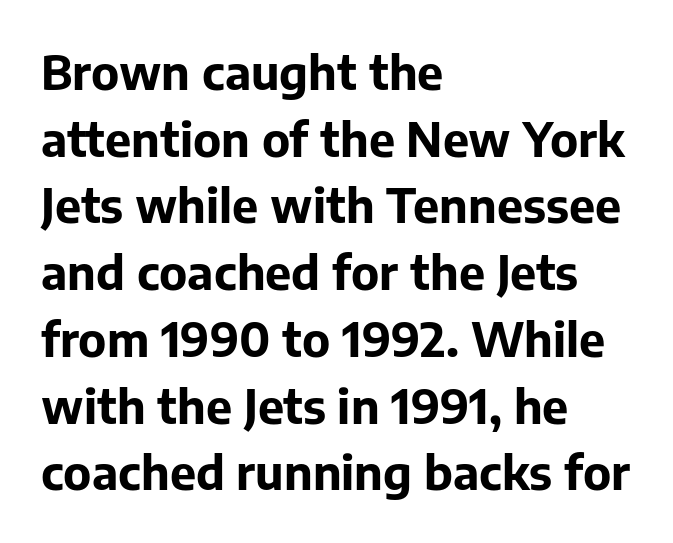
Q: Is the text bold? A: Yes.
Q: Is the text italic (slanted)? A: No, it is upright.
Q: Is the typeface a serif or a sans-serif typeface? A: Sans-serif.
Q: Is the text underlined? A: No.
Q: How is the paragraph aligned? A: Left-aligned.
Q: Is the spacing between letters normal or unusually wide? A: Normal.
Q: Is the spacing between lines tight, normal or loose? A: Normal.
Q: Width (condensed, normal, or wide)? A: Normal.
Q: Stroke contrast? A: Low.
Q: x-height? A: Medium.
Q: Monospaced? A: No.
